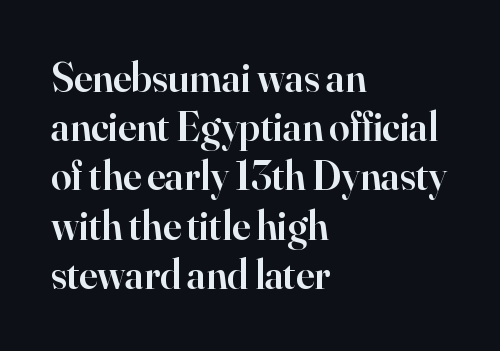
The image shows 41 px semibold serif type, upright; set left-aligned, line spacing 1.2x, normal letter spacing, not underlined; high stroke contrast and a small x-height.
